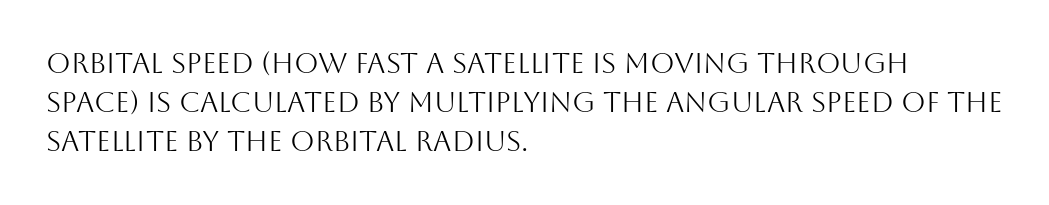
The image shows 28 px light sans-serif type, upright; set left-aligned, normal line spacing (1.4x), normal letter spacing, not underlined; medium stroke contrast and a large x-height.
